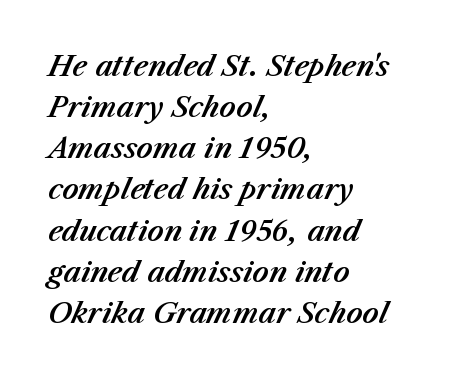
The face used here has a pronounced slope to its letters. The space directly below the letters is spotless. Caption: standard tracking, unaltered. These lines sit exactly where default settings would place them.
